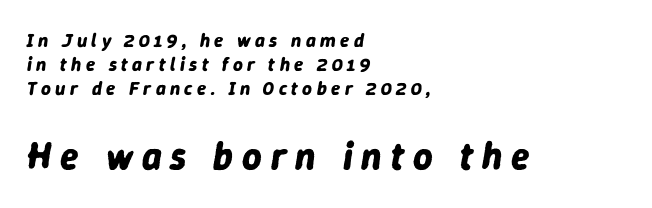
{"italic": "yes", "lean": "right", "slant_degrees": 9, "bold": "yes", "weight": "bold", "width": "normal", "stroke_contrast": "low", "x_height": "medium", "monospaced": "no", "underline": "no", "align": "left", "line_spacing": "normal", "line_spacing_ratio": 1.27, "letter_spacing": "wide", "letter_spacing_em": 0.23, "larger_block": "second", "size_ratio": 2.0, "glyph_px": 38}
